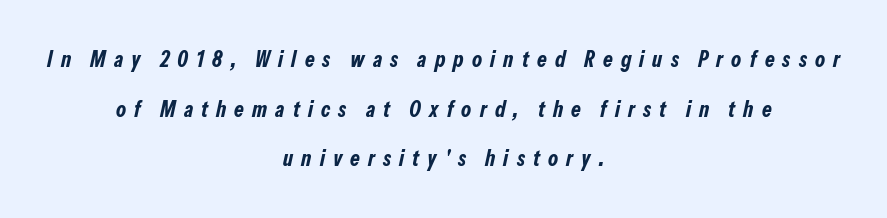
The image shows 22 px bold type, italic (leaning right); set centered, loose line spacing (2.26x), unusually wide letter spacing (+0.37 em), not underlined.
